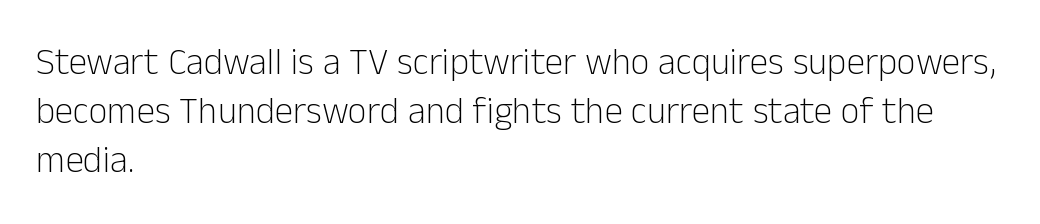
The image shows 37 px light sans-serif type, upright; set left-aligned, normal line spacing (1.32x), normal letter spacing, not underlined; low stroke contrast and a medium x-height.
